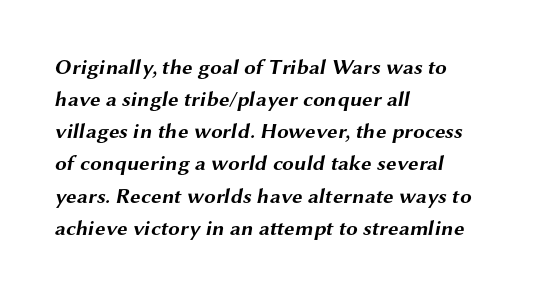
{"bold": "yes", "underline": "no", "align": "left", "line_spacing": "normal", "line_spacing_ratio": 1.53, "letter_spacing": "normal", "letter_spacing_em": 0.0, "glyph_px": 21}
